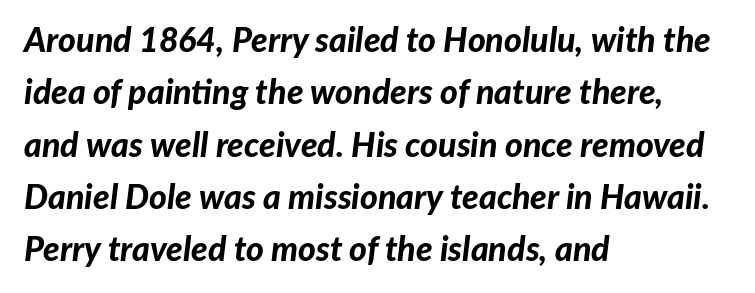
Do the characters align in a grid? No, the font is proportional. Every character sits at an angle, as italics do. Look at the tracking — it's just the regular setting, nothing added. How would I describe the line gaps? Plain and ordinary. Pretty heavy lettering here — definitely bold. Layout note: lines flush left.
